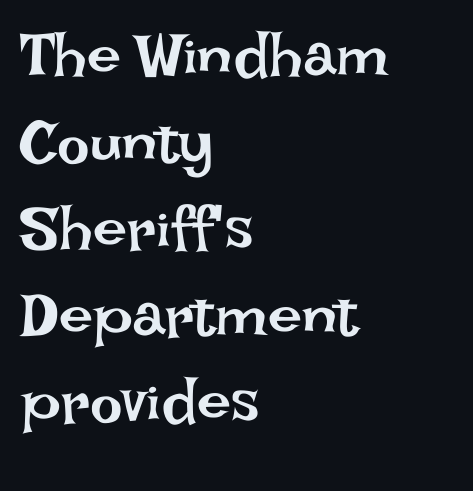
{"italic": "no", "bold": "no", "weight": "regular", "width": "normal", "stroke_contrast": "low", "x_height": "large", "monospaced": "no", "underline": "no", "align": "left", "line_spacing": "normal", "line_spacing_ratio": 1.42, "letter_spacing": "normal", "letter_spacing_em": 0.0, "glyph_px": 61}
